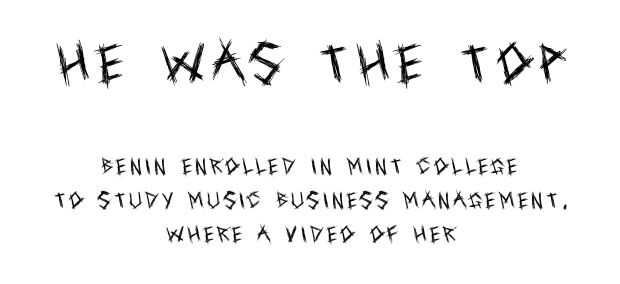
The image shows 44 px regular-weight, condensed sans-serif type, upright; set centered, line spacing 1.89x, not underlined; the first (top) block is 2.44x larger; a large x-height.
